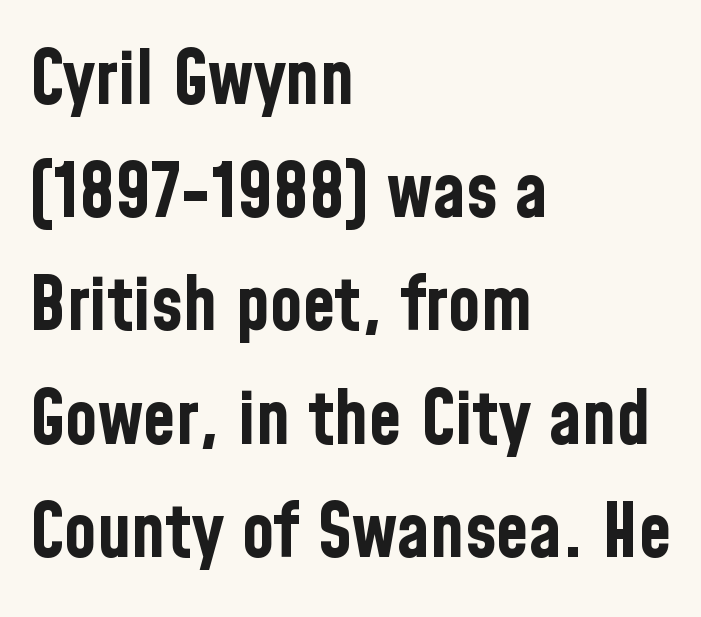
Q: Is the text bold? A: Yes.
Q: Is the text italic (slanted)? A: No, it is upright.
Q: Is the typeface a serif or a sans-serif typeface? A: Sans-serif.
Q: Is the text underlined? A: No.
Q: How is the paragraph aligned? A: Left-aligned.
Q: Is the spacing between letters normal or unusually wide? A: Normal.
Q: Is the spacing between lines tight, normal or loose? A: Normal.
Q: Width (condensed, normal, or wide)? A: Condensed.
Q: Stroke contrast? A: Low.
Q: x-height? A: Medium.
Q: Monospaced? A: No.
